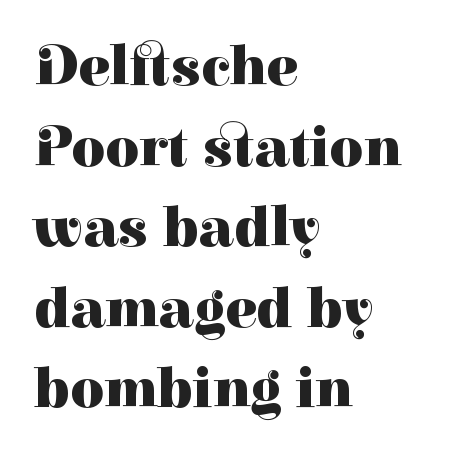
Q: Is the text bold? A: Yes.
Q: Is the text italic (slanted)? A: No, it is upright.
Q: Is the typeface a serif or a sans-serif typeface? A: Serif.
Q: Is the text underlined? A: No.
Q: How is the paragraph aligned? A: Left-aligned.
Q: Is the spacing between letters normal or unusually wide? A: Normal.
Q: Is the spacing between lines tight, normal or loose? A: Normal.
Q: Width (condensed, normal, or wide)? A: Normal.
Q: Stroke contrast? A: High.
Q: x-height? A: Medium.
Q: Monospaced? A: No.
